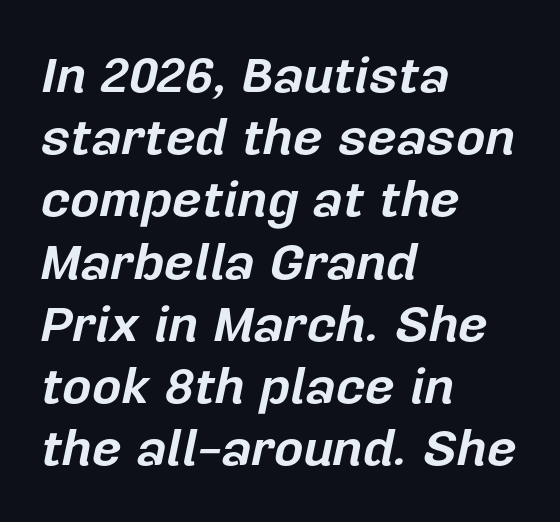
Q: Is the text bold? A: Yes.
Q: Is the text italic (slanted)? A: Yes, it leans right by about 12 degrees.
Q: Is the text underlined? A: No.
Q: How is the paragraph aligned? A: Left-aligned.
Q: Is the spacing between letters normal or unusually wide? A: Normal.
Q: Width (condensed, normal, or wide)? A: Normal.
Q: Stroke contrast? A: Low.
Q: x-height? A: Medium.
Q: Monospaced? A: No.
